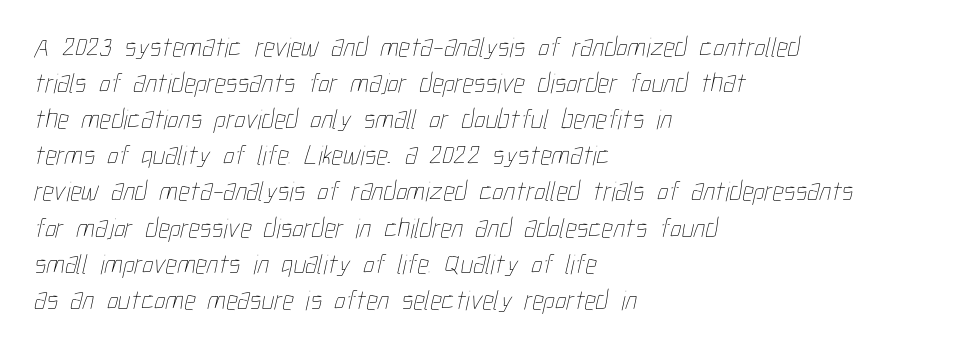
Vertically, the passage feels balanced, rows spaced as you'd expect. Weight: in the light-to-regular range. The face used here is rendered with its standard letterfit. This sample is left-justified, so line endings fall wherever the words run out.
